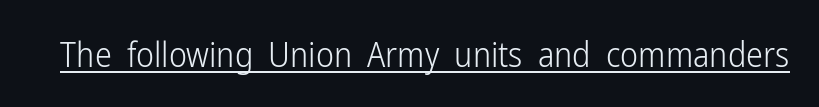
This sample uses an upright cut, with every glyph sitting square on the baseline. A quiet, ordinary-to-light weight characterises the typeface. These characters rest on top of a visible drawn line. The letters advance in unequal steps, a hallmark of proportional type. In terms of letterform style, serifs are entirely absent. Does extra space separate the letters? No, they use regular spacing.
